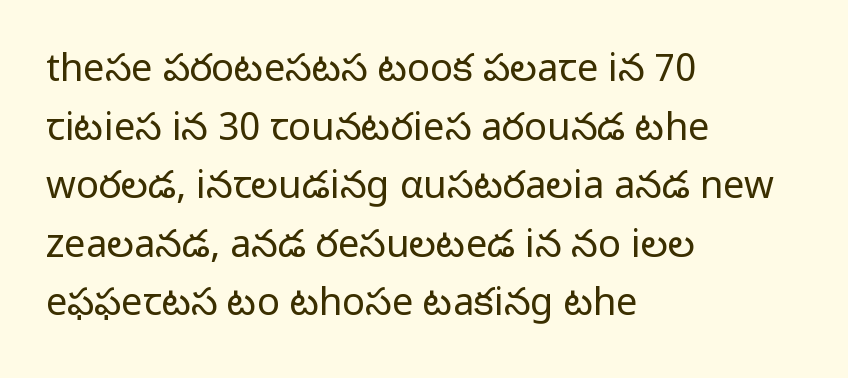
Is this a sans? Yes — the strokes have no serifs. Each letter keeps its own natural width here, so spacing adapts to shape. Unbolded letterforms with no extra heft. Every stem runs plumb, perpendicular to the baseline. The rendering keeps characters at their native spacing.
